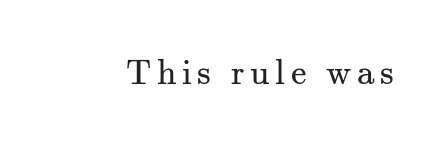
The image shows 35 px regular-weight serif type, upright; set not underlined; medium stroke contrast and a small x-height.
